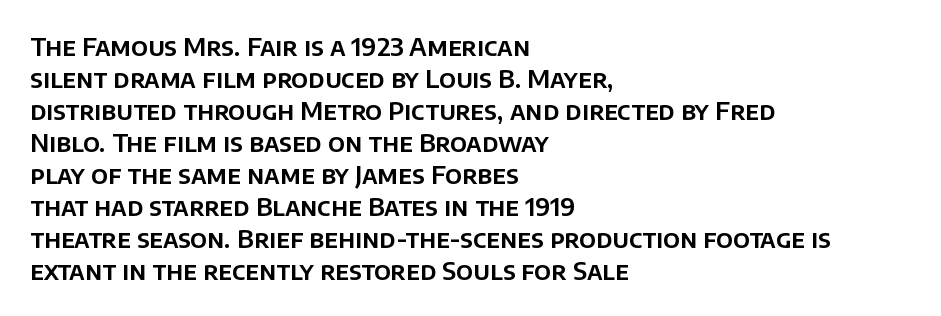
{"italic": "no", "underline": "no", "align": "left", "line_spacing": "normal", "line_spacing_ratio": 1.28, "letter_spacing": "normal", "letter_spacing_em": 0.0, "glyph_px": 25}
